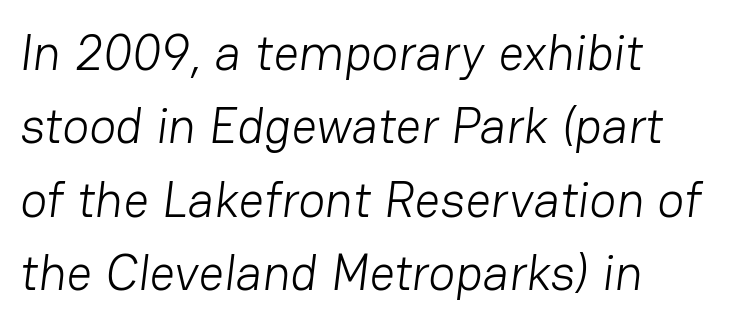
Heaviness? Minimal to ordinary, like unemphasized prose. This rendering employs a face without finishing strokes, i.e., a sans-serif. The passage is arranged the way most books set body copy — flush left. Character widths vary here, with narrow letters taking less room than wide ones.
